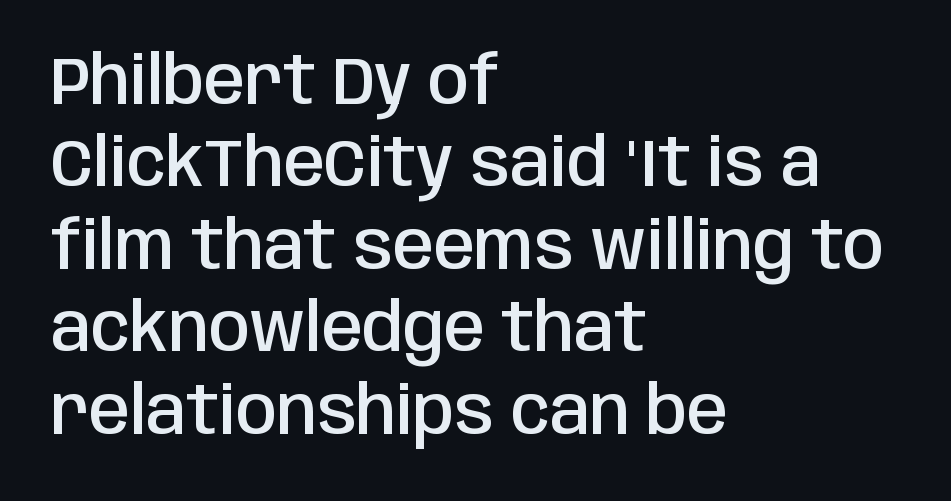
The image shows 66 px semibold, condensed sans-serif type, upright; set left-aligned, normal line spacing (1.25x), normal letter spacing, not underlined; low stroke contrast and a large x-height.
